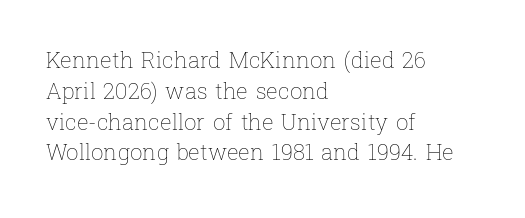
The image shows 22 px text type, upright; set left-aligned, normal line spacing (1.4x), normal letter spacing, not underlined.
